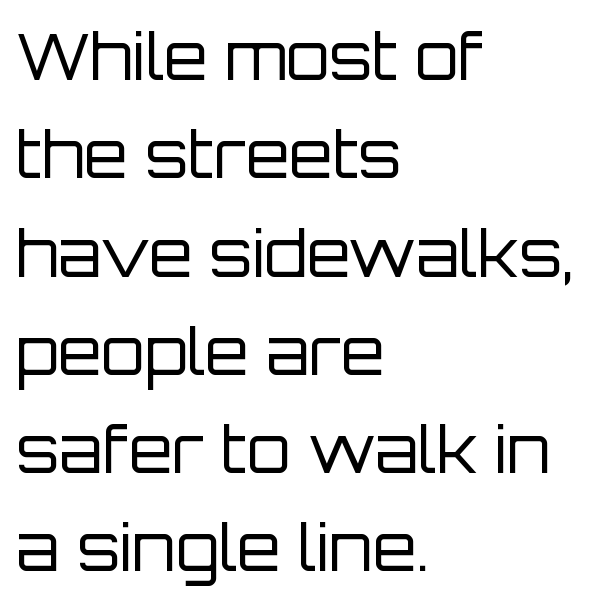
The glyphs are unaccompanied by any horizontal stroke below them. Each letter's strokes conclude bluntly, with no projecting serifs. No extra tracking has been applied to these lines. Think of a printed novel: that variable character pitch is what you see here.
